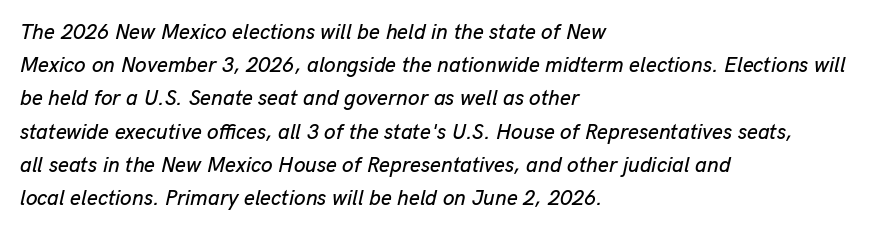
Q: Is the text italic (slanted)? A: Yes, it leans right by about 13 degrees.
Q: Is the text underlined? A: No.
Q: How is the paragraph aligned? A: Left-aligned.
Q: Is the spacing between letters normal or unusually wide? A: Normal.
Q: Is the spacing between lines tight, normal or loose? A: Normal.
